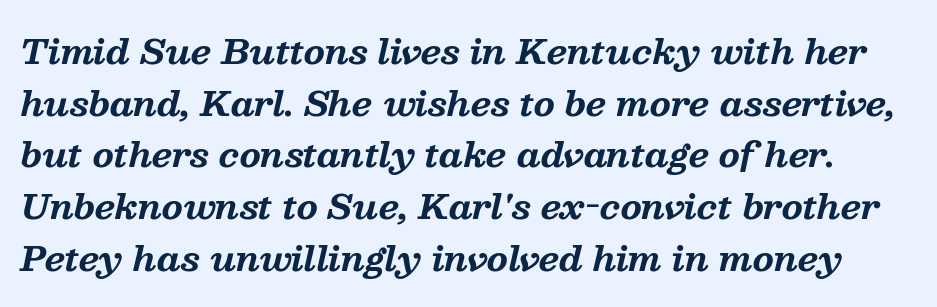
{"serif": "yes", "italic": "yes", "lean": "right", "slant_degrees": 13, "bold": "yes", "weight": "bold", "width": "normal", "stroke_contrast": "medium", "x_height": "medium", "monospaced": "no", "underline": "no", "line_spacing": "normal", "line_spacing_ratio": 1.52, "letter_spacing": "normal", "letter_spacing_em": 0.0, "glyph_px": 34}
